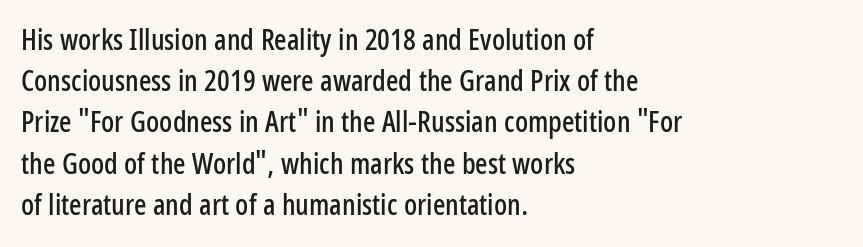
Is the block centered? No — it sits flush against the left margin. Letterform terminals end flat and unadorned throughout the passage. The space directly below the letters is spotless. This block has exactly the height ordinary leading produces. Compared with typical body copy, the letter spacing here is the same. No italicization has been applied; the sample stays upright.
